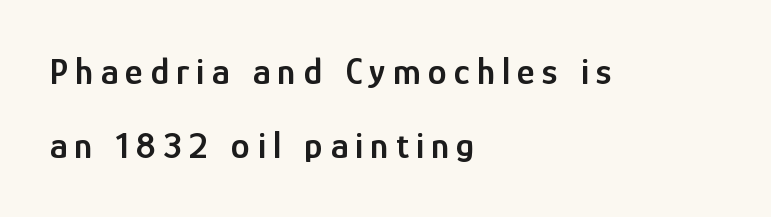
The image shows 38 px semibold, condensed sans-serif type, upright; set left-aligned, loose line spacing (1.96x), not underlined; low stroke contrast and a medium x-height.
